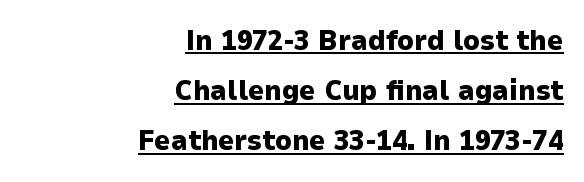
Where is the straight margin? On the right. The characters display no serif detailing; their extremities are plain. Chunky letters — that's bold for sure. Rendered with straight, roman letterforms. Here the designer chose a conventional face with non-uniform glyph widths.
